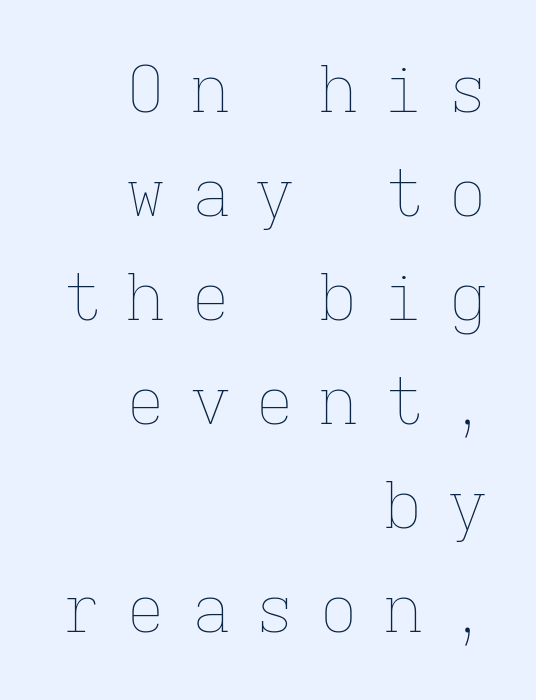
The image shows 65 px thin type, upright, monospaced; set right-aligned, normal line spacing (1.6x), unusually wide letter spacing (+0.39 em), not underlined; low stroke contrast and a medium x-height.
